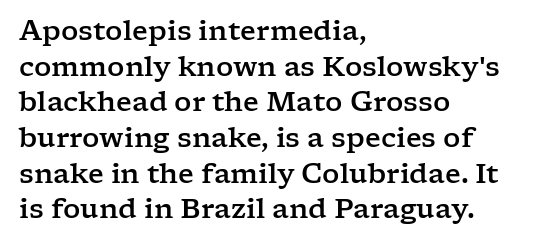
{"italic": "no", "underline": "no", "align": "left", "line_spacing": "normal", "line_spacing_ratio": 1.32, "letter_spacing": "normal", "letter_spacing_em": 0.0, "glyph_px": 27}
